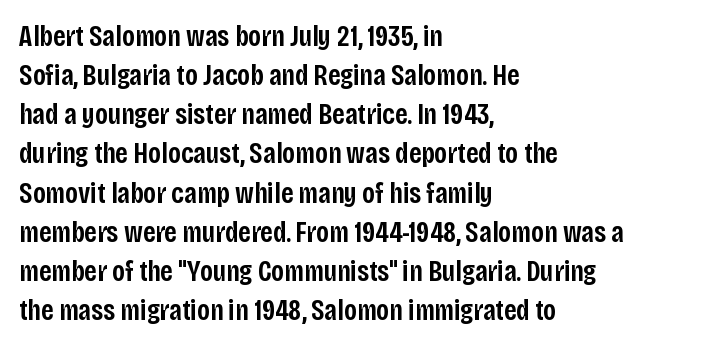
The image shows 29 px semibold, condensed sans-serif type, upright; set left-aligned, normal line spacing (1.35x), normal letter spacing, not underlined; low stroke contrast and a large x-height.
